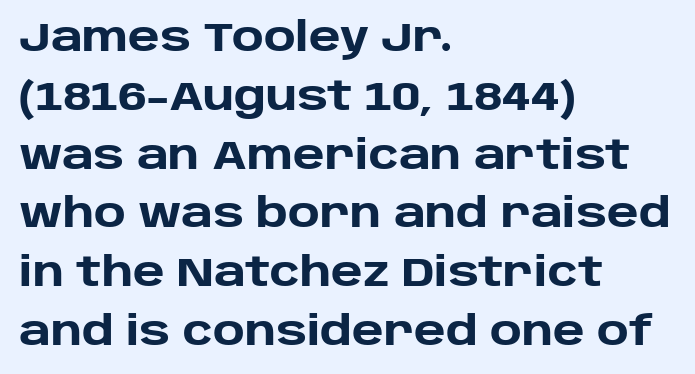
{"serif": "no", "italic": "no", "bold": "yes", "weight": "heavy", "width": "normal", "stroke_contrast": "low", "x_height": "large", "monospaced": "no", "underline": "no", "align": "left", "line_spacing": "normal", "line_spacing_ratio": 1.47, "letter_spacing": "normal", "letter_spacing_em": 0.0, "glyph_px": 40}
